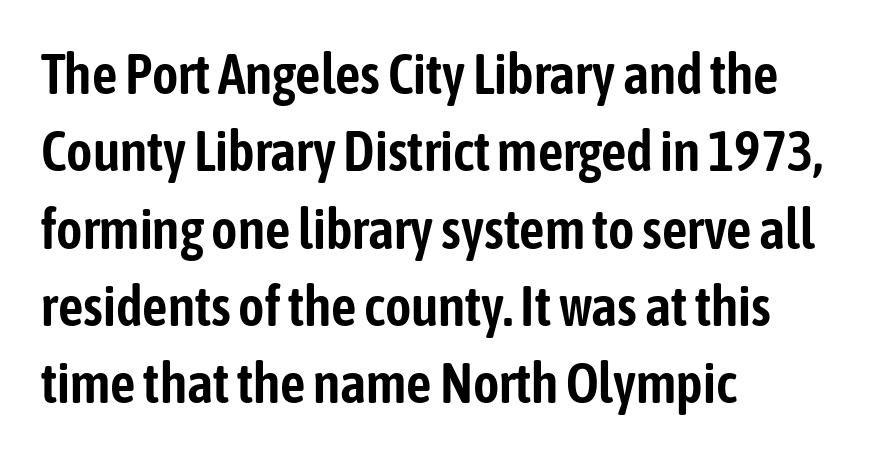
{"serif": "no", "italic": "no", "width": "condensed", "stroke_contrast": "low", "x_height": "medium", "monospaced": "no", "underline": "no", "align": "left", "line_spacing": "normal", "line_spacing_ratio": 1.38, "letter_spacing": "normal", "letter_spacing_em": 0.0, "glyph_px": 56}
